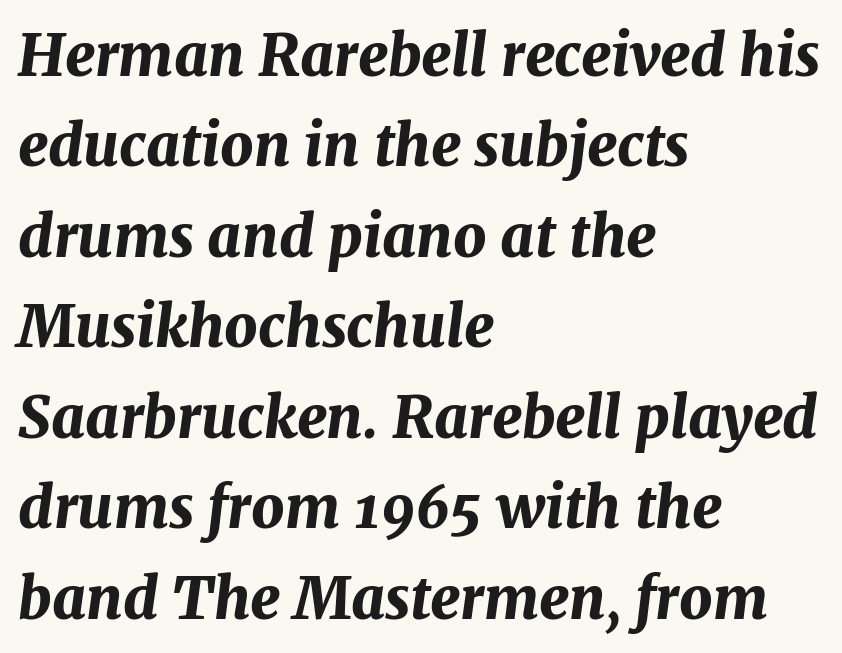
Q: Is the text bold? A: Yes.
Q: Is the text italic (slanted)? A: Yes, it leans right by about 7 degrees.
Q: Is the text underlined? A: No.
Q: How is the paragraph aligned? A: Left-aligned.
Q: Is the spacing between letters normal or unusually wide? A: Normal.
Q: Is the spacing between lines tight, normal or loose? A: Normal.
Q: Width (condensed, normal, or wide)? A: Normal.
Q: Stroke contrast? A: Medium.
Q: x-height? A: Medium.
Q: Monospaced? A: No.
